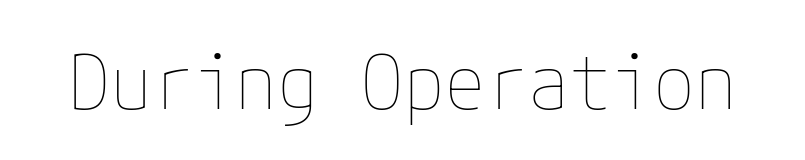
{"italic": "no", "bold": "no", "weight": "thin", "width": "normal", "stroke_contrast": "low", "x_height": "medium", "underline": "no", "letter_spacing": "normal", "letter_spacing_em": 0.0, "glyph_px": 76}
